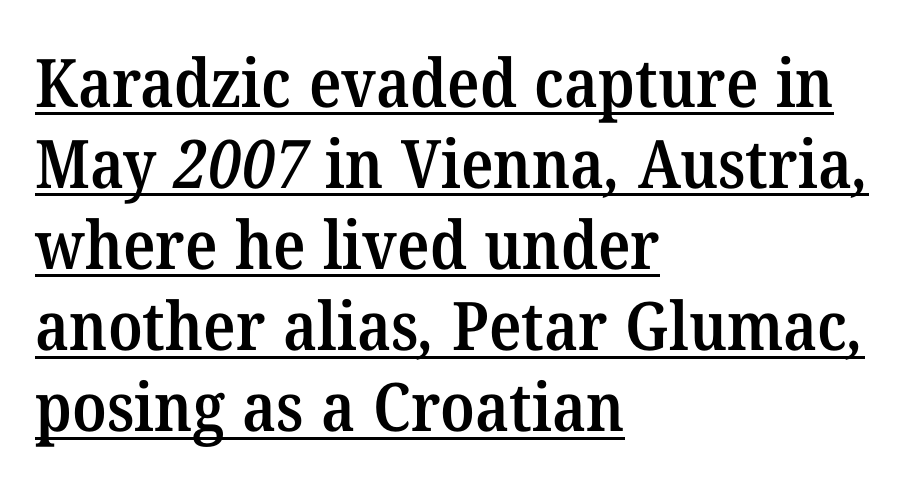
Q: Is the text bold? A: Semi-bold.
Q: Is the typeface a serif or a sans-serif typeface? A: Serif.
Q: Is the text underlined? A: Yes.
Q: How is the paragraph aligned? A: Left-aligned.
Q: Is the spacing between letters normal or unusually wide? A: Normal.
Q: Width (condensed, normal, or wide)? A: Normal.
Q: Stroke contrast? A: Medium.
Q: x-height? A: Medium.
Q: Monospaced? A: No.
